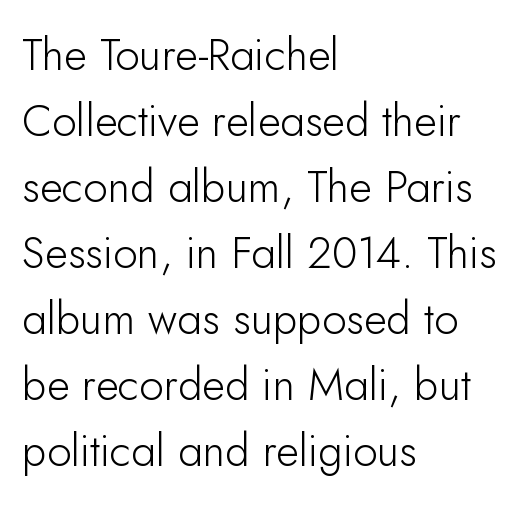
The rendering uses natural spacing where letterforms have individual widths. Beneath every word, the page is bare. Vertical spacing — default. Tracking here is standard; glyphs follow each other at the usual distance.
